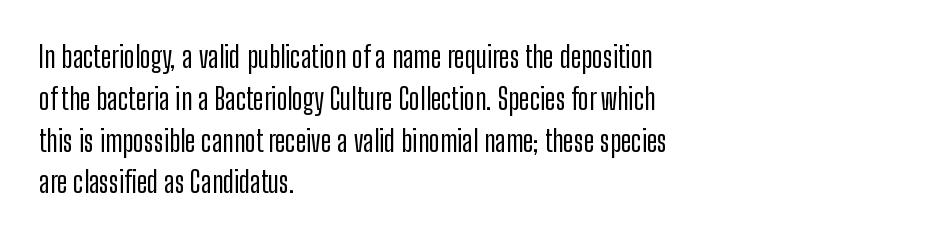
{"serif": "no", "italic": "no", "width": "condensed", "stroke_contrast": "low", "x_height": "medium", "monospaced": "no", "underline": "no", "align": "left", "line_spacing": "normal", "line_spacing_ratio": 1.44, "letter_spacing": "normal", "letter_spacing_em": 0.0, "glyph_px": 29}
